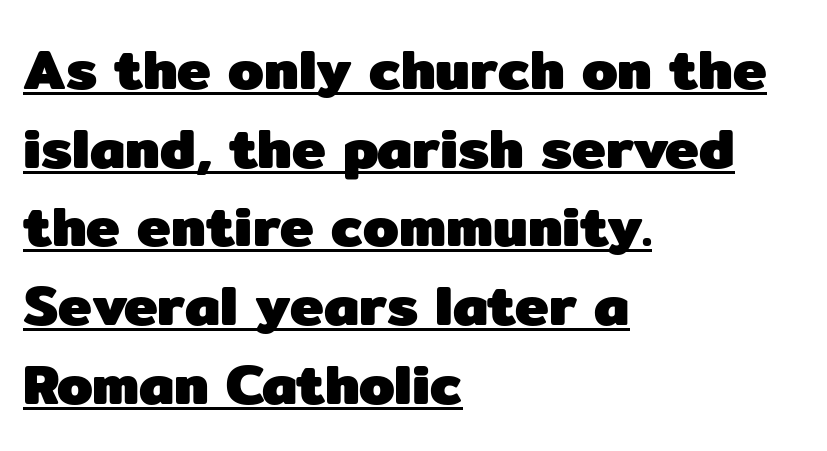
{"serif": "no", "italic": "no", "bold": "yes", "weight": "heavy", "width": "normal", "stroke_contrast": "low", "x_height": "medium", "monospaced": "no", "underline": "yes", "align": "left", "line_spacing": "normal", "line_spacing_ratio": 1.38, "letter_spacing": "normal", "letter_spacing_em": 0.0, "glyph_px": 57}
